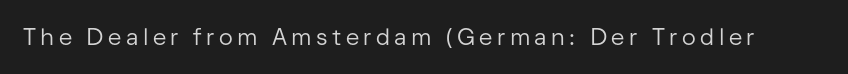
{"italic": "no", "bold": "no", "underline": "no", "glyph_px": 23}
